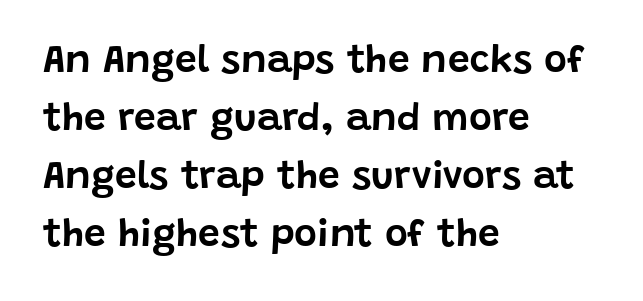
Q: Is the text italic (slanted)? A: No, it is upright.
Q: Is the typeface a serif or a sans-serif typeface? A: Sans-serif.
Q: Is the text underlined? A: No.
Q: How is the paragraph aligned? A: Left-aligned.
Q: Is the spacing between letters normal or unusually wide? A: Normal.
Q: Is the spacing between lines tight, normal or loose? A: Normal.
Q: Width (condensed, normal, or wide)? A: Normal.
Q: Stroke contrast? A: Low.
Q: x-height? A: Large.
Q: Monospaced? A: No.
